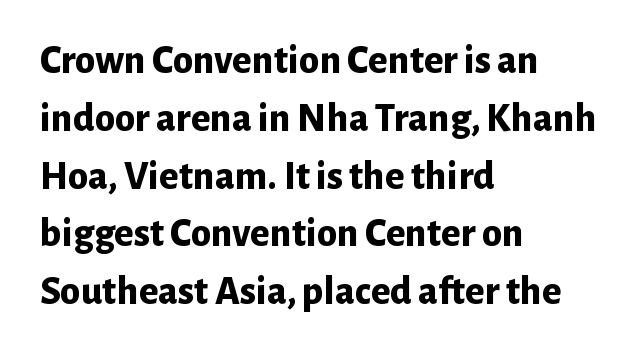
Q: Is the text bold? A: Yes.
Q: Is the text italic (slanted)? A: No, it is upright.
Q: Is the typeface a serif or a sans-serif typeface? A: Sans-serif.
Q: Is the text underlined? A: No.
Q: How is the paragraph aligned? A: Left-aligned.
Q: Is the spacing between letters normal or unusually wide? A: Normal.
Q: Is the spacing between lines tight, normal or loose? A: Normal.
Q: Width (condensed, normal, or wide)? A: Normal.
Q: Stroke contrast? A: Low.
Q: x-height? A: Medium.
Q: Monospaced? A: No.
